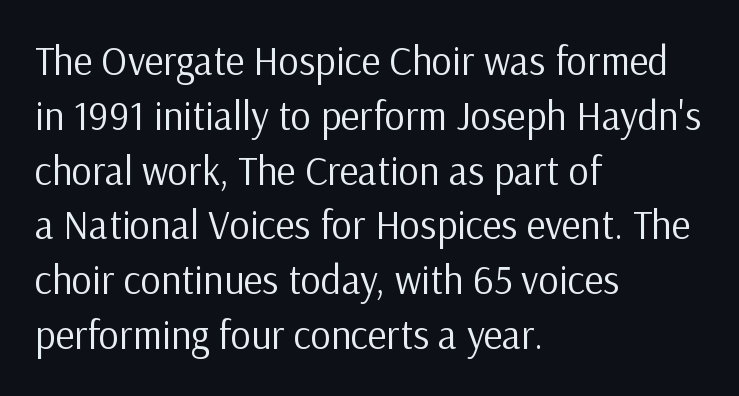
Q: Is the text bold? A: No.
Q: Is the text italic (slanted)? A: No, it is upright.
Q: Is the typeface a serif or a sans-serif typeface? A: Sans-serif.
Q: Is the text underlined? A: No.
Q: How is the paragraph aligned? A: Left-aligned.
Q: Is the spacing between letters normal or unusually wide? A: Normal.
Q: Is the spacing between lines tight, normal or loose? A: Normal.
Q: Width (condensed, normal, or wide)? A: Normal.
Q: Stroke contrast? A: Low.
Q: x-height? A: Medium.
Q: Monospaced? A: No.
